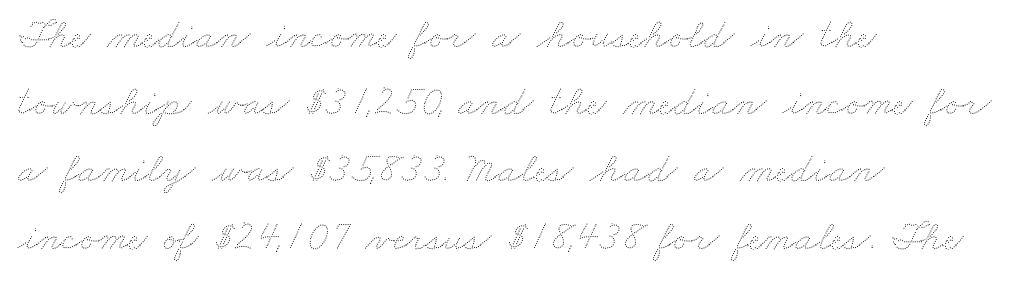
Q: Is the text bold? A: No.
Q: Is the text underlined? A: No.
Q: How is the paragraph aligned? A: Left-aligned.
Q: Is the spacing between letters normal or unusually wide? A: Normal.
Q: Is the spacing between lines tight, normal or loose? A: Normal.
Q: Width (condensed, normal, or wide)? A: Wide.
Q: Stroke contrast? A: Medium.
Q: x-height? A: Small.
Q: Monospaced? A: No.
